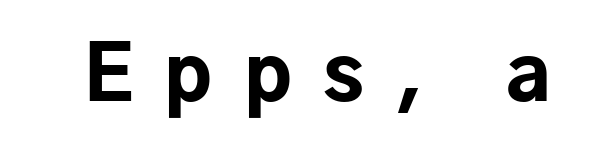
A full-strength bold gives these letters their thick strokes. Each letter keeps its own natural width here, so spacing adapts to shape. A roman cut, with each character standing at attention. The designer went with a sans here, leaving each stem footless.
